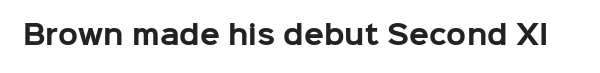
Q: Is the text bold? A: Yes.
Q: Is the text italic (slanted)? A: No, it is upright.
Q: Is the text underlined? A: No.
Q: Is the spacing between letters normal or unusually wide? A: Normal.
